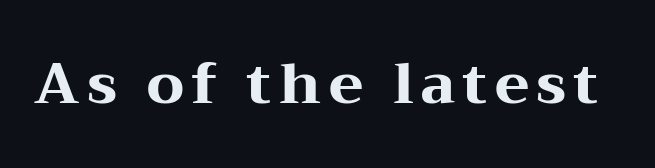
You could not count columns in this text — the font is proportionally spaced. Pretty heavy lettering here — definitely bold. The characters display serif detailing at their extremities. The space beneath each line is pristine and unruled. This is roman type, the default non-slanted kind.
